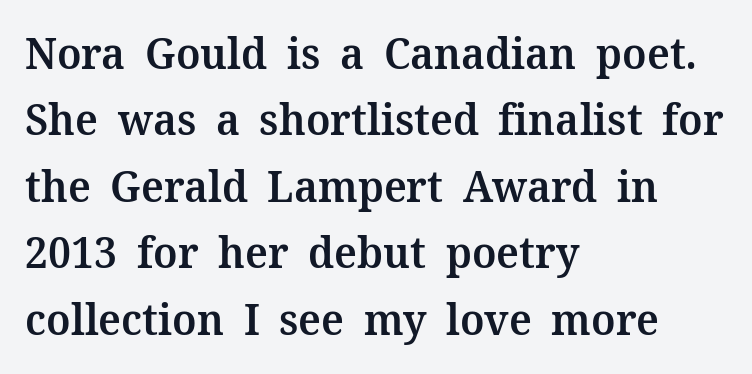
Q: Is the text bold? A: Semi-bold.
Q: Is the text italic (slanted)? A: No, it is upright.
Q: Is the typeface a serif or a sans-serif typeface? A: Serif.
Q: Is the text underlined? A: No.
Q: How is the paragraph aligned? A: Left-aligned.
Q: Is the spacing between letters normal or unusually wide? A: Normal.
Q: Is the spacing between lines tight, normal or loose? A: Normal.
Q: Width (condensed, normal, or wide)? A: Normal.
Q: Stroke contrast? A: Medium.
Q: x-height? A: Medium.
Q: Monospaced? A: No.
